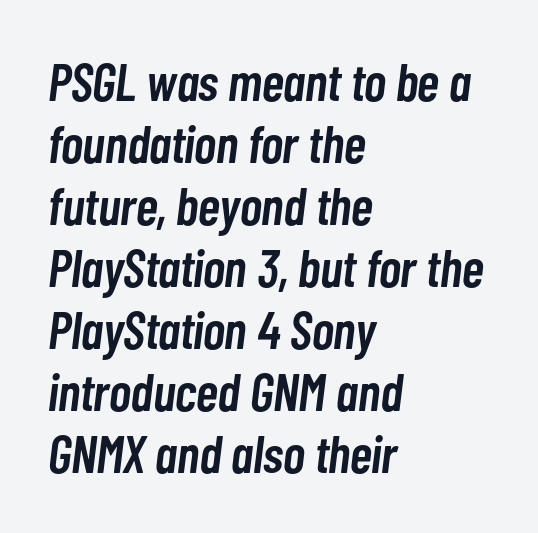
The image shows 53 px semibold, condensed type, italic (leaning right); set left-aligned, line spacing 1.17x, normal letter spacing, not underlined; low stroke contrast and a medium x-height.
